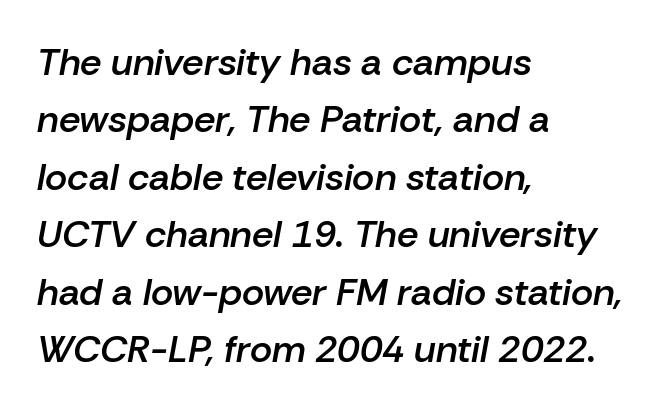
Underline: absent. The passage shown is semibold, sitting just below true bold. This is oblique type, the kind used for emphasis or titles. In CSS terms this would be text-align: left.
